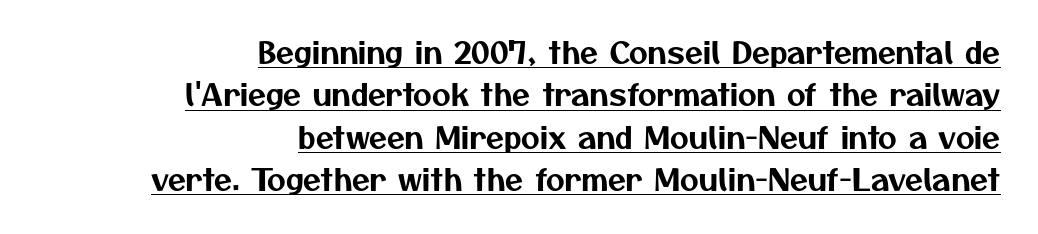
{"serif": "no", "width": "normal", "stroke_contrast": "medium", "x_height": "medium", "monospaced": "no", "underline": "yes", "align": "right", "line_spacing": "normal", "line_spacing_ratio": 1.46, "letter_spacing": "normal", "letter_spacing_em": 0.0, "glyph_px": 29}
